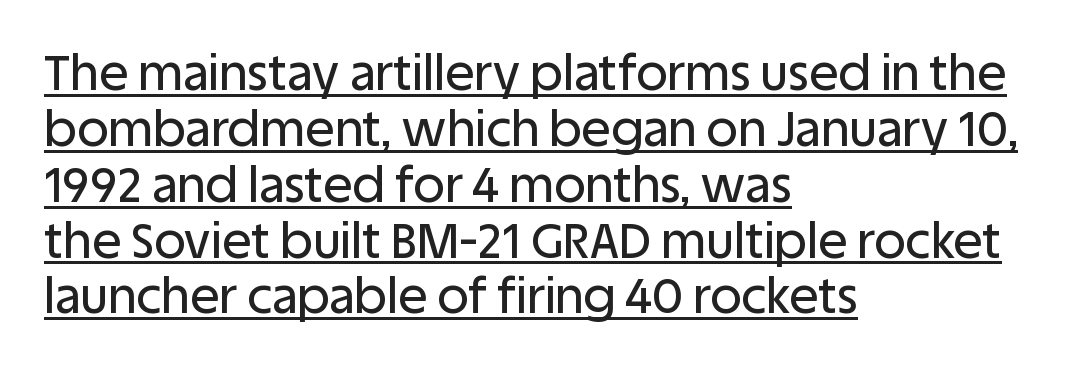
Observe the absence of serifs on each vertical stroke in this sample. This is roman type, the default non-slanted kind. Summary of vertical rhythm: compact, with narrow interline spacing. Where is the straight margin? On the left.
